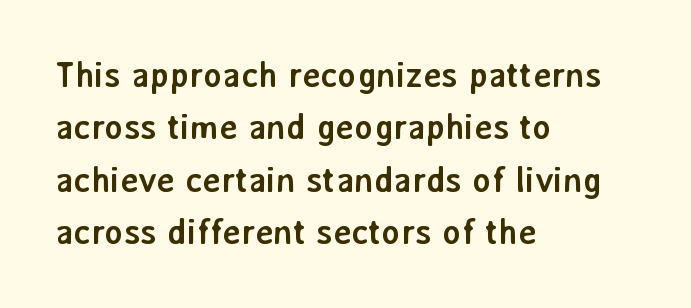
{"serif": "no", "italic": "no", "bold": "yes", "weight": "semibold", "width": "normal", "stroke_contrast": "low", "x_height": "medium", "monospaced": "no", "underline": "no", "align": "left", "line_spacing": "normal", "line_spacing_ratio": 1.5, "letter_spacing": "normal", "letter_spacing_em": 0.0, "glyph_px": 35}
